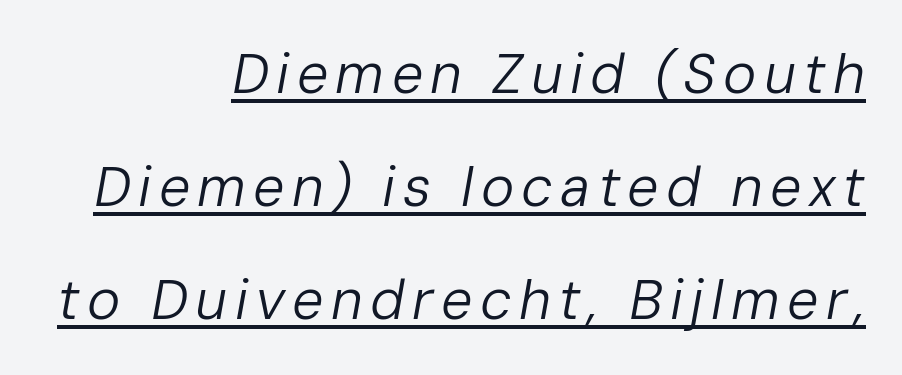
Q: Is the text bold? A: No.
Q: Is the text italic (slanted)? A: Yes, it leans right by about 10 degrees.
Q: Is the text underlined? A: Yes.
Q: How is the paragraph aligned? A: Right-aligned.
Q: Is the spacing between lines tight, normal or loose? A: Loose.
Q: Width (condensed, normal, or wide)? A: Normal.
Q: Stroke contrast? A: Low.
Q: x-height? A: Medium.
Q: Monospaced? A: No.
